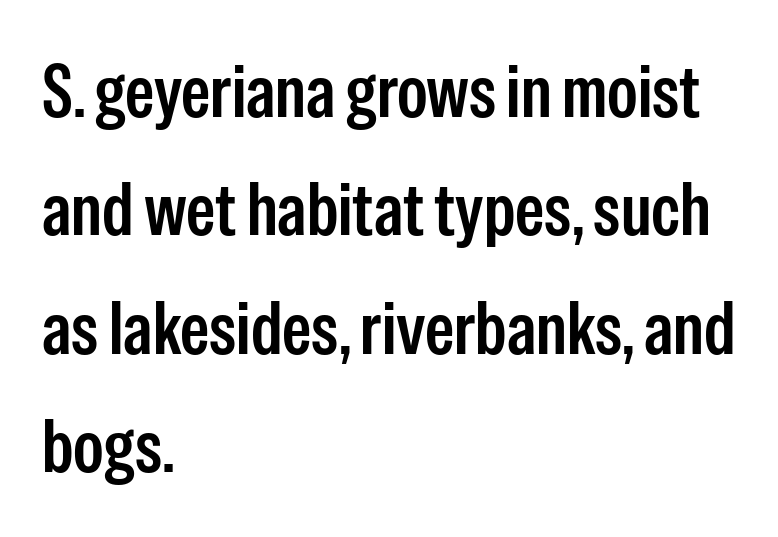
The image shows 74 px condensed sans-serif type, upright; set left-aligned, normal line spacing (1.6x), normal letter spacing, not underlined; low stroke contrast and a medium x-height.
